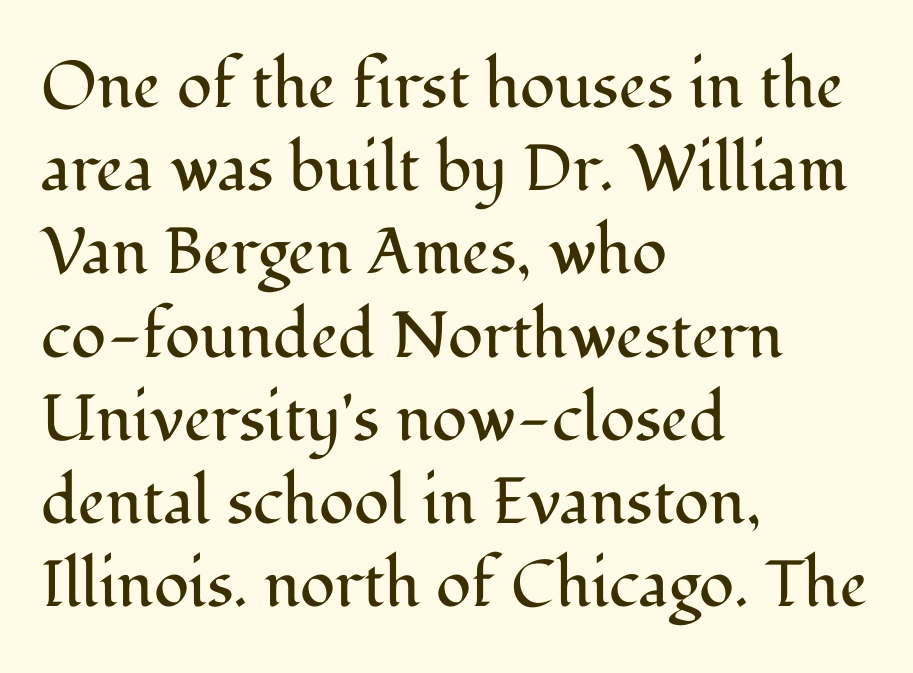
Type style note: has serifs. When letters stand straight like this, we call the style roman or upright. The lines sit at an ordinary, default distance from one another. A clean baseline with only descenders dipping below it. You could not count columns in this text — the font is proportionally spaced.
